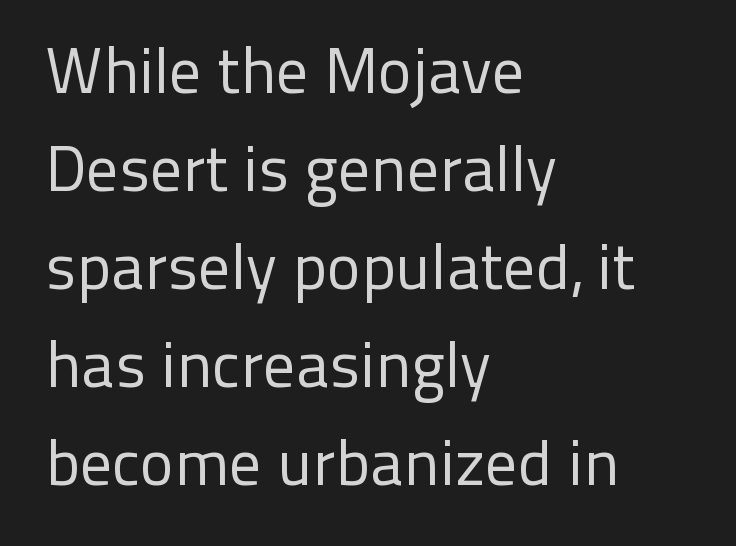
{"serif": "no", "italic": "no", "bold": "no", "weight": "regular", "width": "normal", "stroke_contrast": "low", "x_height": "medium", "monospaced": "no", "underline": "no", "align": "left", "line_spacing": "normal", "line_spacing_ratio": 1.53, "letter_spacing": "normal", "letter_spacing_em": 0.0, "glyph_px": 64}
